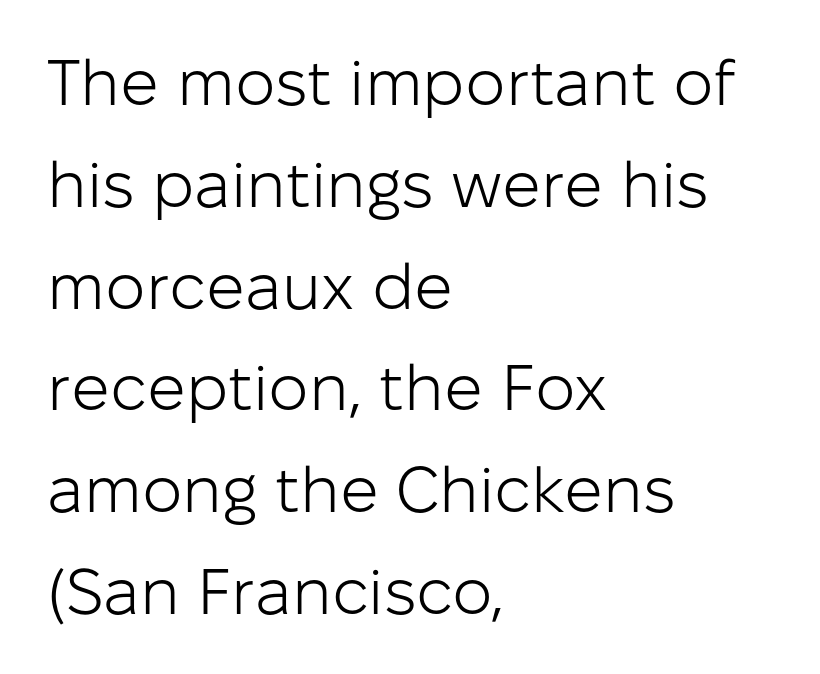
{"serif": "no", "italic": "no", "bold": "no", "weight": "light", "width": "normal", "stroke_contrast": "low", "x_height": "medium", "monospaced": "no", "underline": "no", "align": "left", "line_spacing": "normal", "line_spacing_ratio": 1.59, "letter_spacing": "normal", "letter_spacing_em": 0.0, "glyph_px": 64}
